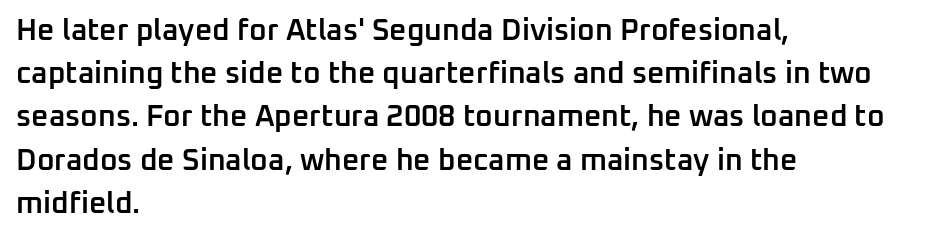
The image shows 30 px semibold sans-serif type, upright; set left-aligned, normal line spacing (1.44x), normal letter spacing, not underlined; low stroke contrast and a medium x-height.
